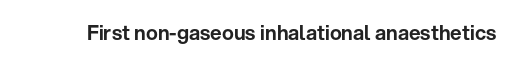
The image shows 20 px text type, upright; set normal letter spacing, not underlined.
